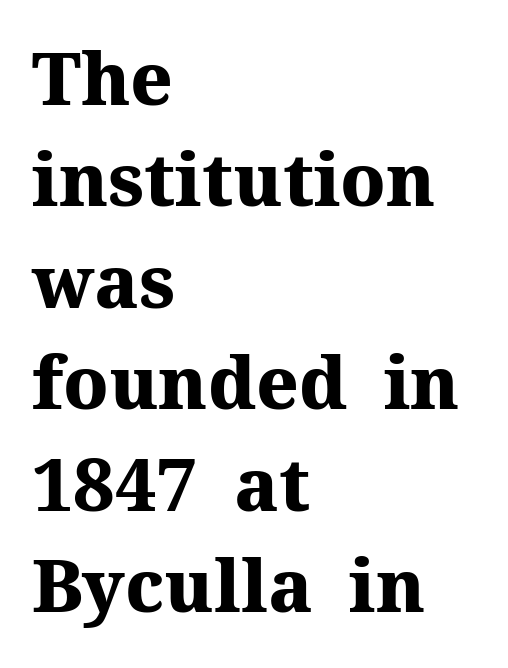
The image shows 73 px heavy serif type, upright; set left-aligned, normal line spacing (1.39x), normal letter spacing, not underlined; medium stroke contrast and a medium x-height.
